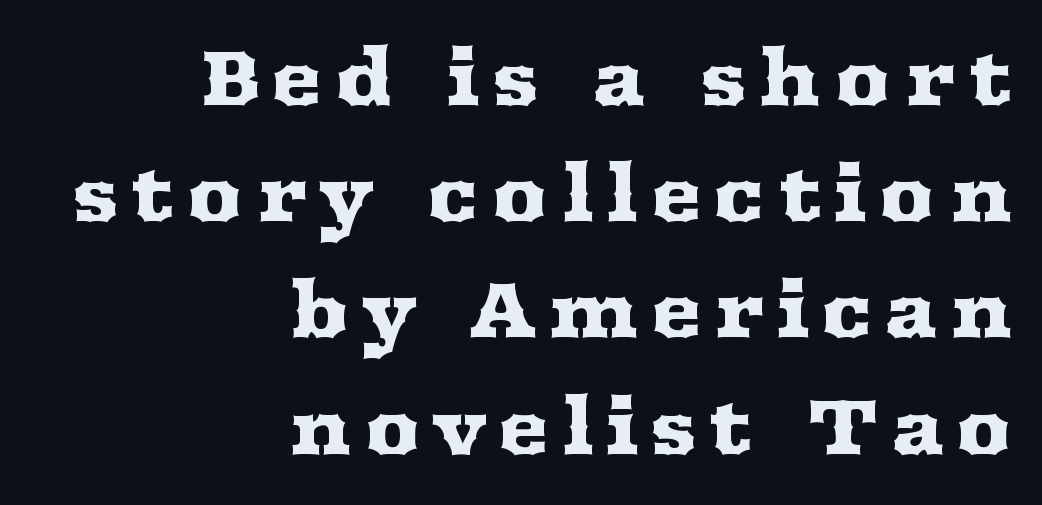
Beneath every word, the page is bare. Normally led — the rows are evenly, conventionally spaced. A typesetter would label this face a serif. This sample is right-justified, so line beginnings fall wherever the words allow.
